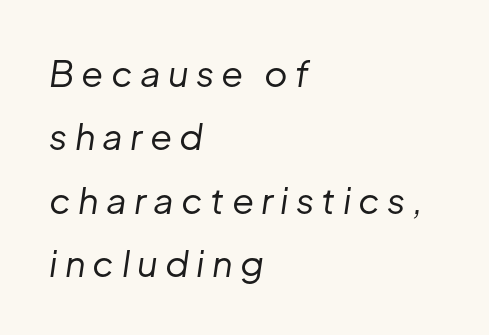
If you drew a ruler down the left edge, every line would touch it. If you drew a line through each stem, it would be angled. Unmarked baselines from the first word to the last. Substantial extra tracking has been applied to these lines. A typesetter would call this proportional, since set widths differ per character. A quiet, ordinary-to-light weight characterises the typeface.
